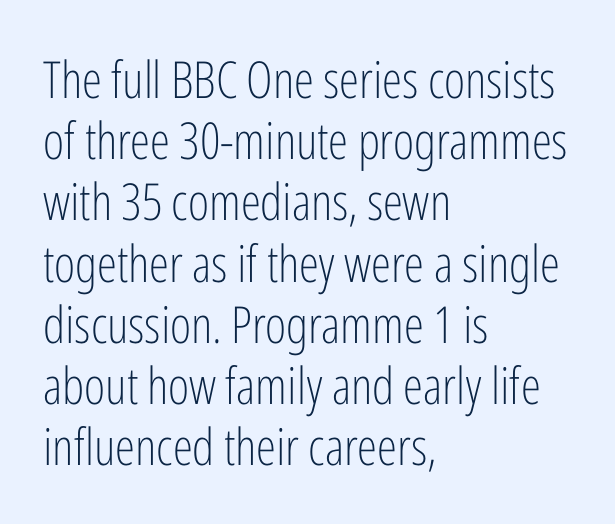
Left-aligned paragraph, ragged on the right. This sample has the flowing, uneven cadence of proportional lettering. The specimen reads as upright at a glance. The zone under the glyphs is completely vacant. Does the type have serifs? No, each stem ends abruptly.
